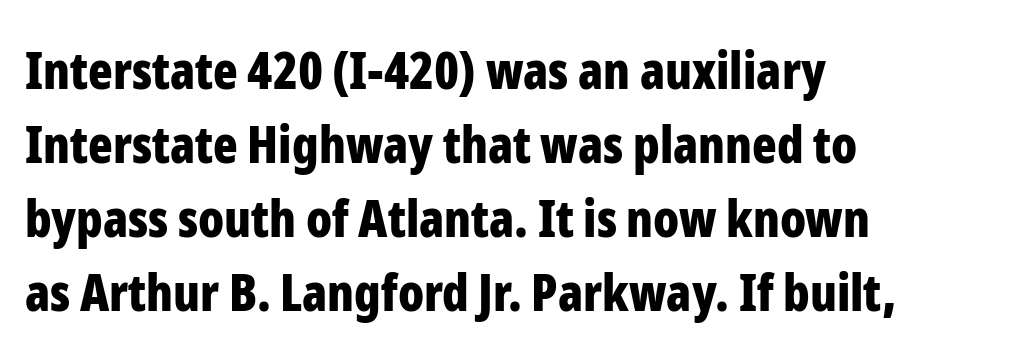
What kind of face is this? One without serifs — a sans. Leading matches the norm, producing a regular column. The passage shown has conventional tracking throughout. The strokes are fattened all the way to bold. Do the characters align in a grid? No, the font is proportional. Teacher's note: observe the even left margin — that is flush-left alignment.
